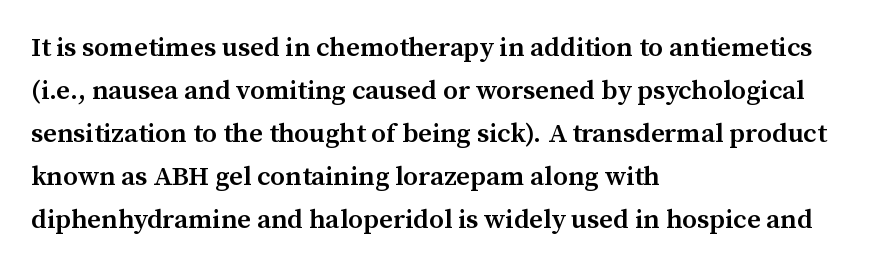
The image shows 27 px text type, upright; set left-aligned, normal line spacing (1.59x), normal letter spacing, not underlined.
